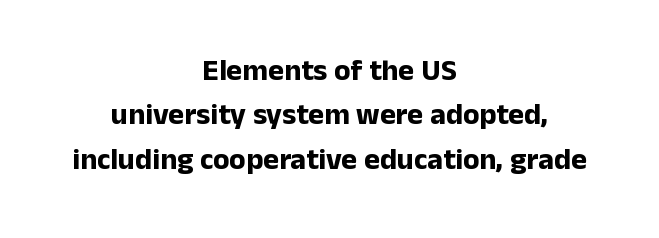
The letters stand straight up with perfectly vertical stems. Each letter's strokes conclude bluntly, with no projecting serifs. The line-height multiplier appears to be the usual default. Letters rest on an invisible, unmarked baseline. You'd pick this weight for a headline — it's a proper bold. Alignment: centered.
